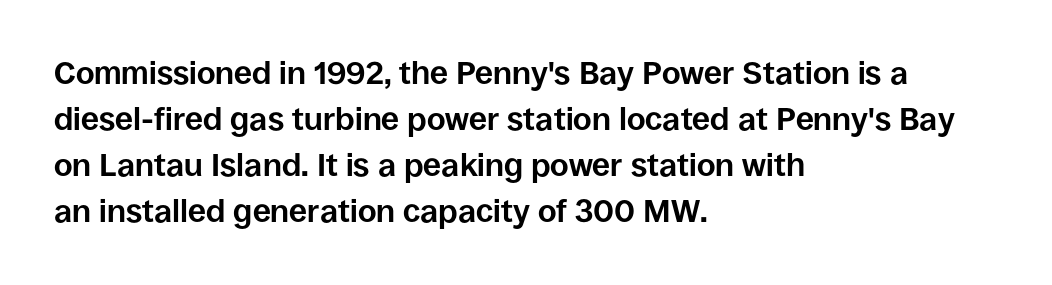
Q: Is the text bold? A: Yes.
Q: Is the text italic (slanted)? A: No, it is upright.
Q: Is the typeface a serif or a sans-serif typeface? A: Sans-serif.
Q: Is the text underlined? A: No.
Q: How is the paragraph aligned? A: Left-aligned.
Q: Is the spacing between letters normal or unusually wide? A: Normal.
Q: Is the spacing between lines tight, normal or loose? A: Normal.
Q: Width (condensed, normal, or wide)? A: Normal.
Q: Stroke contrast? A: Low.
Q: x-height? A: Large.
Q: Monospaced? A: No.
